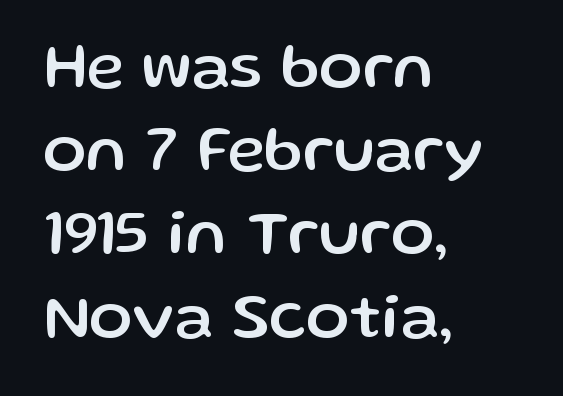
In terms of letterspacing, this is plain default setting. Casual observation: everything's shoved over to the left. Glance below the letters and you will spot only blank space. The letters stand straight up with perfectly vertical stems.
